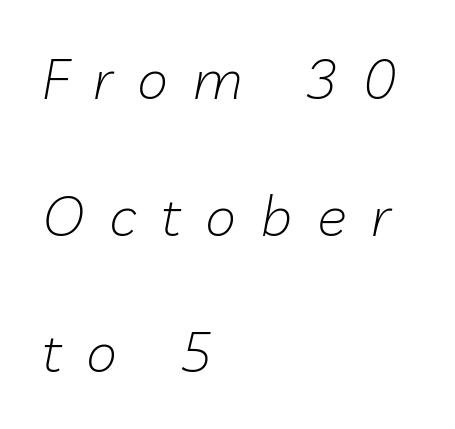
The image shows 56 px light type, italic (leaning right); set left-aligned, loose line spacing (2.44x), unusually wide letter spacing (+0.44 em), not underlined; low stroke contrast and a medium x-height.
